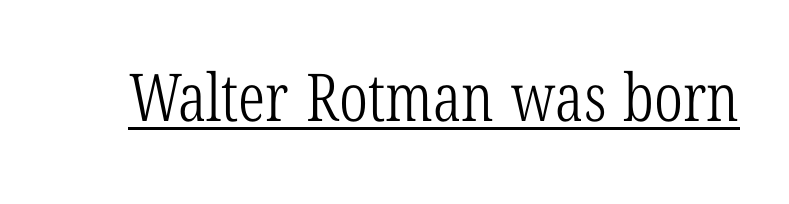
{"serif": "yes", "bold": "no", "weight": "light", "width": "condensed", "stroke_contrast": "low", "x_height": "medium", "monospaced": "no", "underline": "yes", "letter_spacing": "normal", "letter_spacing_em": 0.0, "glyph_px": 66}
